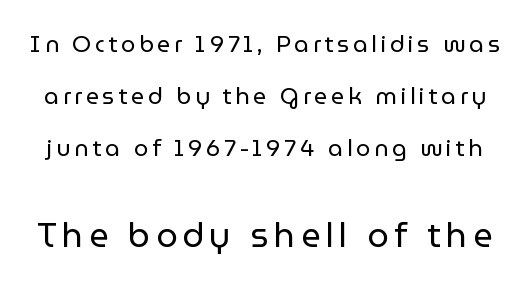
Q: Is the text bold? A: No.
Q: Is the text italic (slanted)? A: No, it is upright.
Q: Is the typeface a serif or a sans-serif typeface? A: Sans-serif.
Q: Is the text underlined? A: No.
Q: Is the spacing between lines tight, normal or loose? A: Loose.
Q: Which block of text is set in a larger size, the first (top) or the second (bottom)? A: The second (bottom) one.
Q: Width (condensed, normal, or wide)? A: Normal.
Q: Stroke contrast? A: Low.
Q: x-height? A: Medium.
Q: Monospaced? A: No.
